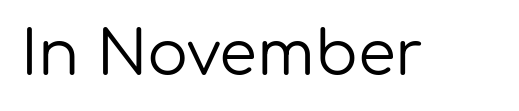
{"serif": "no", "italic": "no", "bold": "no", "weight": "regular", "width": "normal", "stroke_contrast": "low", "x_height": "medium", "monospaced": "no", "underline": "no", "letter_spacing": "normal", "letter_spacing_em": 0.0, "glyph_px": 61}
